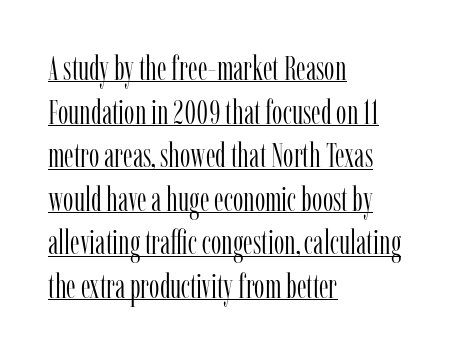
Q: Is the text bold? A: No.
Q: Is the text italic (slanted)? A: No, it is upright.
Q: Is the typeface a serif or a sans-serif typeface? A: Serif.
Q: Is the text underlined? A: Yes.
Q: How is the paragraph aligned? A: Left-aligned.
Q: Is the spacing between letters normal or unusually wide? A: Normal.
Q: Is the spacing between lines tight, normal or loose? A: Normal.
Q: Width (condensed, normal, or wide)? A: Condensed.
Q: Stroke contrast? A: Low.
Q: x-height? A: Medium.
Q: Monospaced? A: No.
